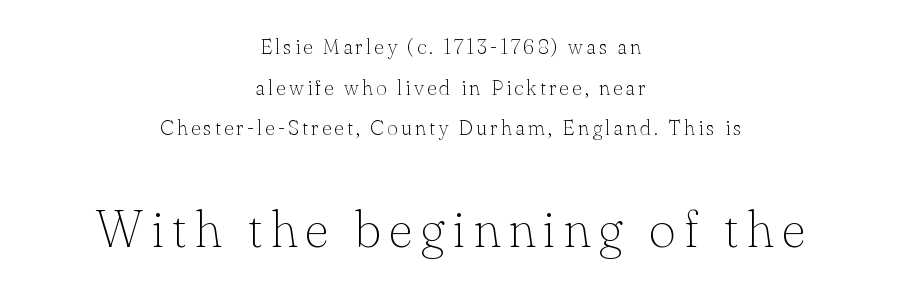
Q: Is the text bold? A: No.
Q: Is the text italic (slanted)? A: No, it is upright.
Q: Is the typeface a serif or a sans-serif typeface? A: Serif.
Q: Is the text underlined? A: No.
Q: How is the paragraph aligned? A: Centered.
Q: Is the spacing between lines tight, normal or loose? A: Loose.
Q: Which block of text is set in a larger size, the first (top) or the second (bottom)? A: The second (bottom) one.
Q: Width (condensed, normal, or wide)? A: Normal.
Q: Stroke contrast? A: Low.
Q: x-height? A: Small.
Q: Monospaced? A: No.
